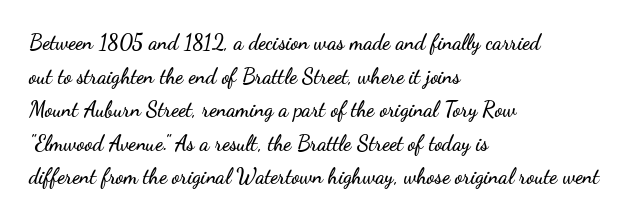
Q: Is the text italic (slanted)? A: Yes.
Q: Is the text underlined? A: No.
Q: How is the paragraph aligned? A: Left-aligned.
Q: Is the spacing between letters normal or unusually wide? A: Normal.
Q: Is the spacing between lines tight, normal or loose? A: Normal.
